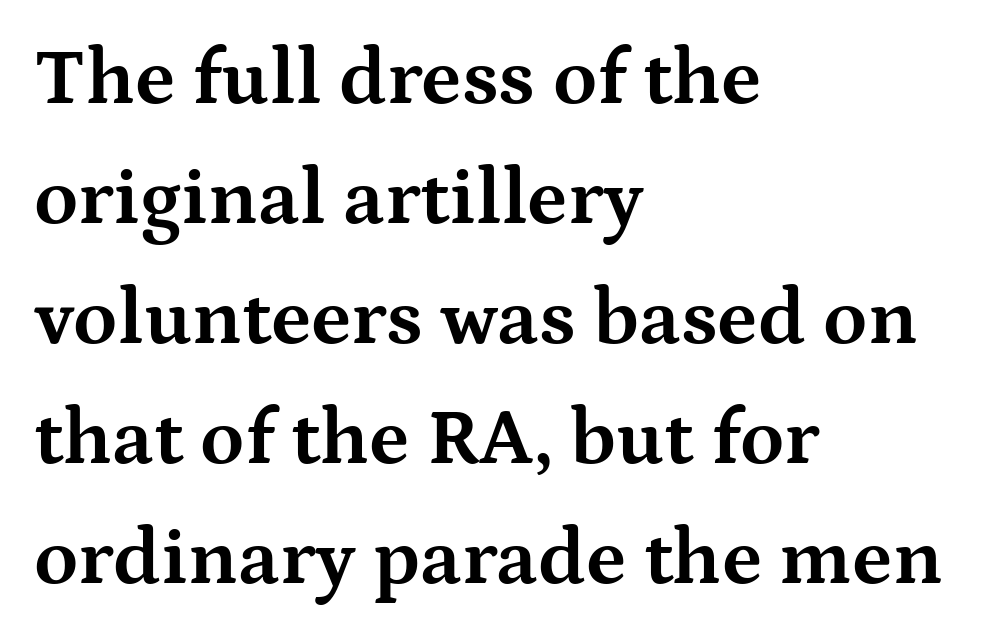
The image shows 80 px bold, wide serif type, upright; set left-aligned, normal line spacing (1.5x), normal letter spacing, not underlined; medium stroke contrast and a medium x-height.
